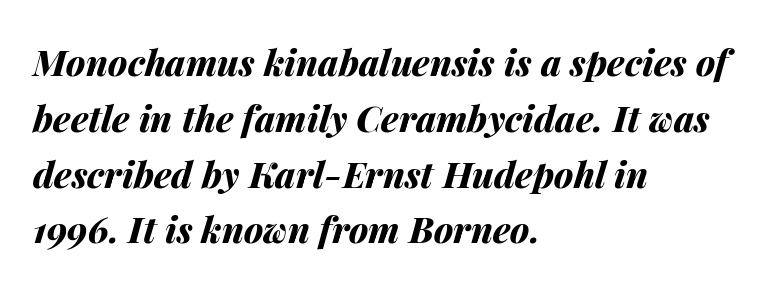
Q: Is the text bold? A: Yes.
Q: Is the text italic (slanted)? A: Yes, it leans right by about 14 degrees.
Q: Is the text underlined? A: No.
Q: How is the paragraph aligned? A: Left-aligned.
Q: Is the spacing between letters normal or unusually wide? A: Normal.
Q: Is the spacing between lines tight, normal or loose? A: Normal.
Q: Width (condensed, normal, or wide)? A: Normal.
Q: Stroke contrast? A: Medium.
Q: x-height? A: Medium.
Q: Monospaced? A: No.
